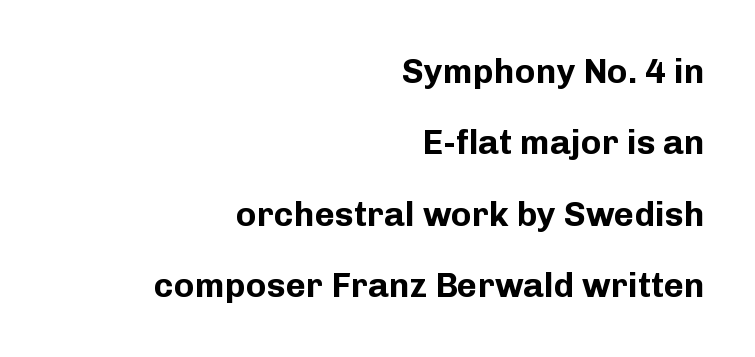
Q: Is the text bold? A: Yes.
Q: Is the text italic (slanted)? A: No, it is upright.
Q: Is the typeface a serif or a sans-serif typeface? A: Sans-serif.
Q: Is the text underlined? A: No.
Q: How is the paragraph aligned? A: Right-aligned.
Q: Is the spacing between letters normal or unusually wide? A: Normal.
Q: Is the spacing between lines tight, normal or loose? A: Loose.
Q: Width (condensed, normal, or wide)? A: Normal.
Q: Stroke contrast? A: Low.
Q: x-height? A: Medium.
Q: Monospaced? A: No.
